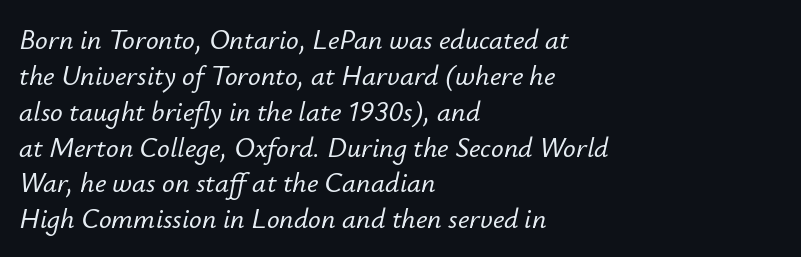
{"italic": "yes", "lean": "right", "slant_degrees": 12, "width": "normal", "stroke_contrast": "low", "x_height": "small", "monospaced": "no", "underline": "no", "align": "left", "line_spacing": "normal", "line_spacing_ratio": 1.28, "letter_spacing": "normal", "letter_spacing_em": 0.0, "glyph_px": 28}
